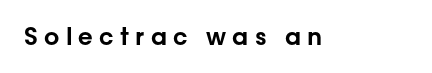
The image shows 24 px text type, upright; set unusually wide letter spacing (+0.26 em), not underlined.
